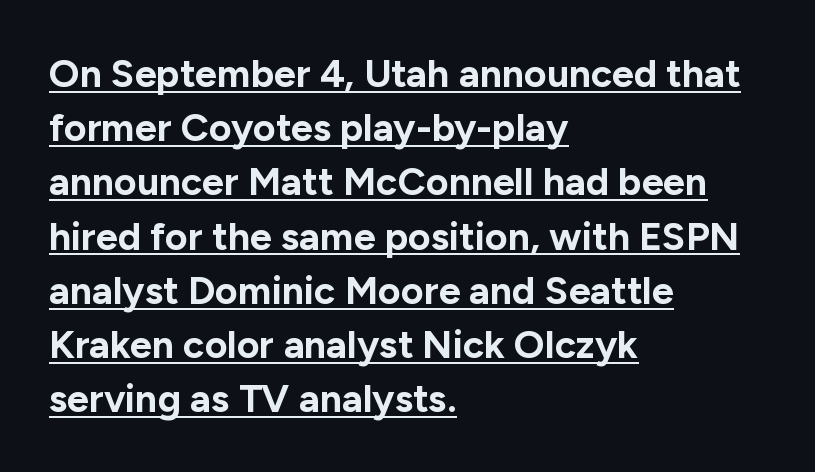
A typesetter would call this proportional, since set widths differ per character. You can tell from the bare stems that sans-serif type was used. Visually the block forms a straight wall on the left and a jagged coastline on the right. Inter-character spacing is left at the font's built-in metrics.
